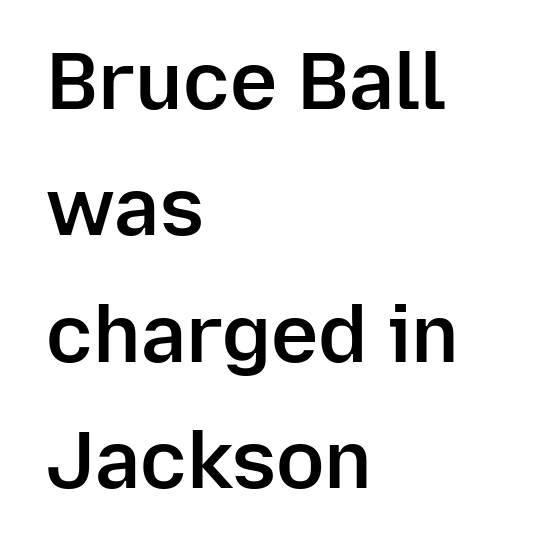
These lines are composed in type without serifs. The rendering keeps characters at their native spacing. The lettering holds an erect, upright posture throughout. Lines of text with bare space underneath. The passage shown stacks its lines at a standard gap. What weight is shown? A semibold, between regular and bold.
